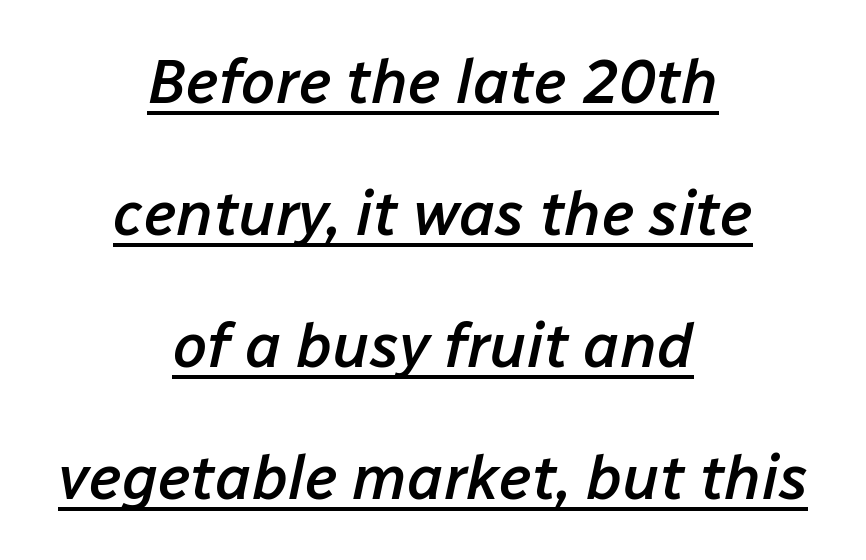
The image shows 62 px semibold type, italic (leaning right); set centered, loose line spacing (2.13x), normal letter spacing, underlined; low stroke contrast and a medium x-height.
